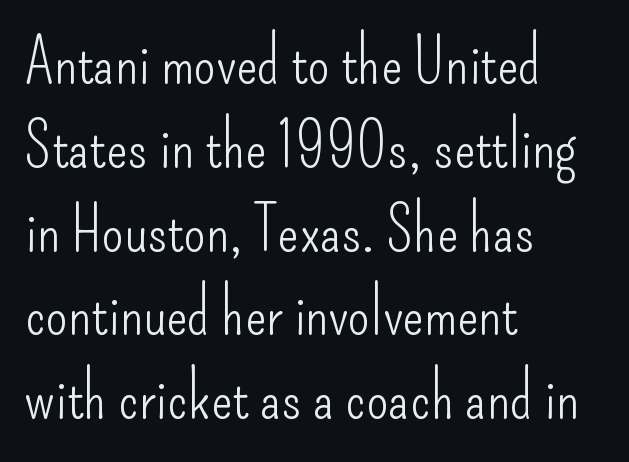
Does the copy run flush right? No — it runs flush left. The rows are spaced the way most documents space them. Serifs: no, the terminals of the letterforms are clean. Every stem runs plumb, perpendicular to the baseline.
